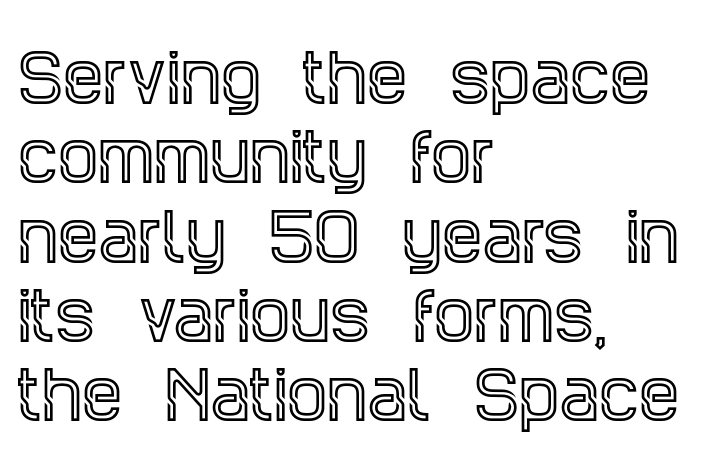
The image shows 64 px condensed serif type, upright; set left-aligned, line spacing 1.24x, normal letter spacing, not underlined; a large x-height.
